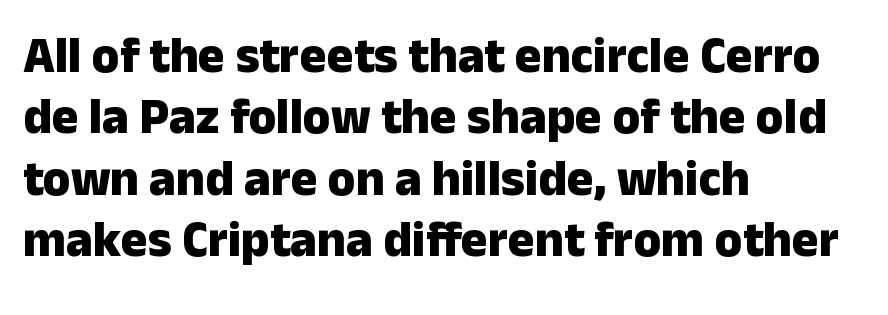
You can tell from the bare stems that sans-serif type was used. The passage is arranged the way most books set body copy — flush left. Proportional: the letters do not fall into vertical columns. A typesetter would mark this as roman, not italic. Here the glyphs are tracked normally, forming tight word shapes. This rendering features lettering with no underline.
